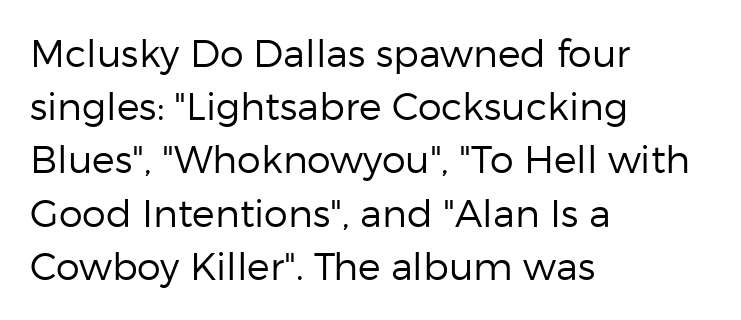
Q: Is the text bold? A: No.
Q: Is the text italic (slanted)? A: No, it is upright.
Q: Is the typeface a serif or a sans-serif typeface? A: Sans-serif.
Q: Is the text underlined? A: No.
Q: How is the paragraph aligned? A: Left-aligned.
Q: Is the spacing between letters normal or unusually wide? A: Normal.
Q: Is the spacing between lines tight, normal or loose? A: Normal.
Q: Width (condensed, normal, or wide)? A: Normal.
Q: Stroke contrast? A: Low.
Q: x-height? A: Medium.
Q: Monospaced? A: No.
